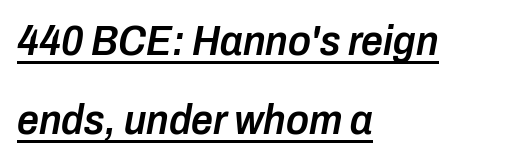
The image shows 43 px semibold, condensed type, italic (leaning right); set left-aligned, line spacing 1.84x, normal letter spacing, underlined; low stroke contrast and a medium x-height.
